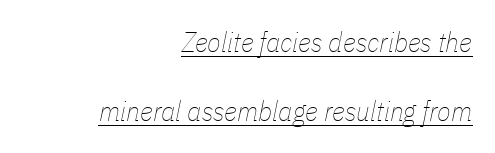
{"italic": "yes", "lean": "right", "slant_degrees": 11, "bold": "no", "weight": "thin", "width": "condensed", "stroke_contrast": "low", "x_height": "medium", "monospaced": "no", "underline": "yes", "align": "right", "line_spacing": "loose", "line_spacing_ratio": 2.48, "letter_spacing": "normal", "letter_spacing_em": 0.0, "glyph_px": 28}
